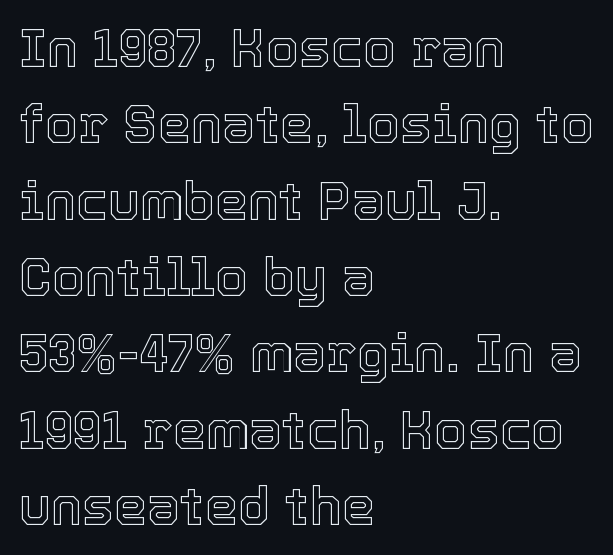
The image shows 53 px text type, upright; set left-aligned, normal line spacing (1.44x), normal letter spacing, not underlined; a medium x-height.
